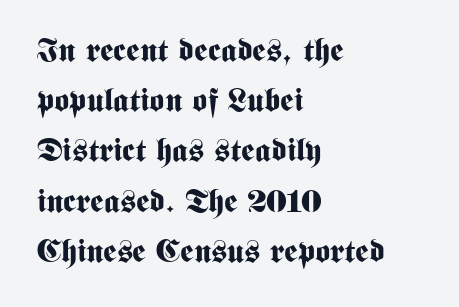
Q: Is the text bold? A: Yes.
Q: Is the text italic (slanted)? A: No, it is upright.
Q: Is the typeface a serif or a sans-serif typeface? A: Sans-serif.
Q: Is the text underlined? A: No.
Q: How is the paragraph aligned? A: Left-aligned.
Q: Is the spacing between letters normal or unusually wide? A: Normal.
Q: Is the spacing between lines tight, normal or loose? A: Normal.
Q: Width (condensed, normal, or wide)? A: Condensed.
Q: Stroke contrast? A: Medium.
Q: x-height? A: Medium.
Q: Monospaced? A: No.
